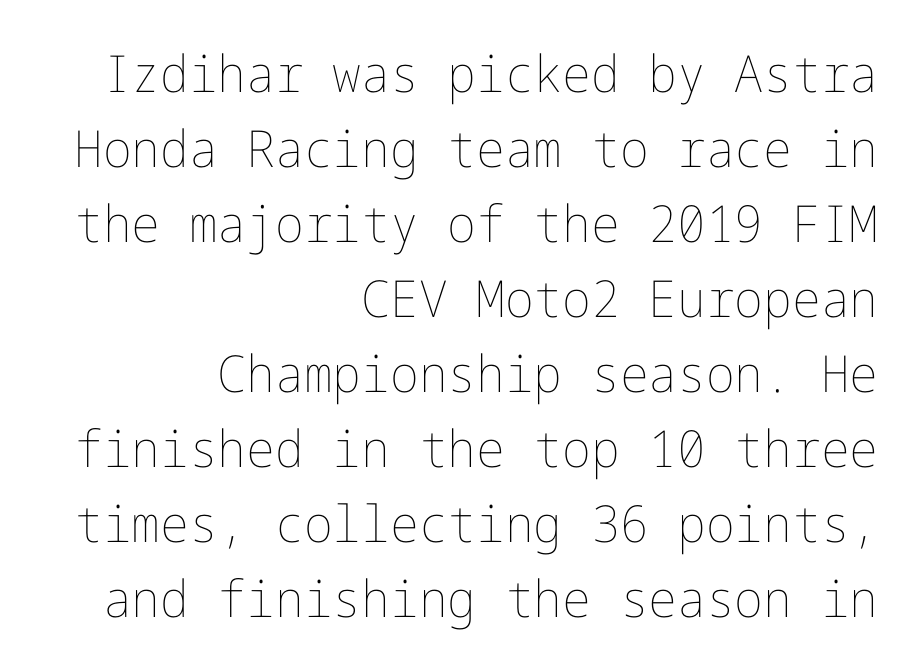
Q: Is the text bold? A: No.
Q: Is the text italic (slanted)? A: No, it is upright.
Q: Is the text underlined? A: No.
Q: How is the paragraph aligned? A: Right-aligned.
Q: Is the spacing between letters normal or unusually wide? A: Normal.
Q: Is the spacing between lines tight, normal or loose? A: Normal.
Q: Width (condensed, normal, or wide)? A: Normal.
Q: Stroke contrast? A: Low.
Q: x-height? A: Medium.
